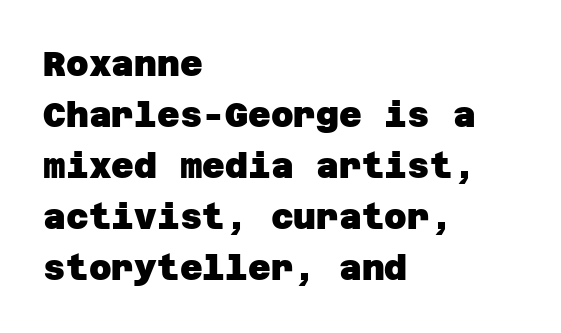
Honestly, there is no underline to notice here at all. Nothing unusual about the tracking: characters are spaced as the font intends. Layout note: lines flush left. Check where the strokes stop: nothing finishes them off — pure sans.
